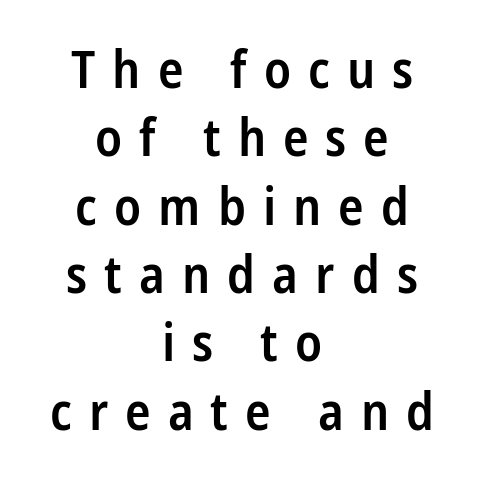
Spacing verdict: proportional, widths tailored to each character. The face used here is a semibold: visibly heavier than regular, lighter than bold. If you folded the block vertically in half, each line would mirror itself in length. What stands out about the letter spacing? Its width — letters are far apart. You can tell it's not italic because the verticals are truly vertical.
